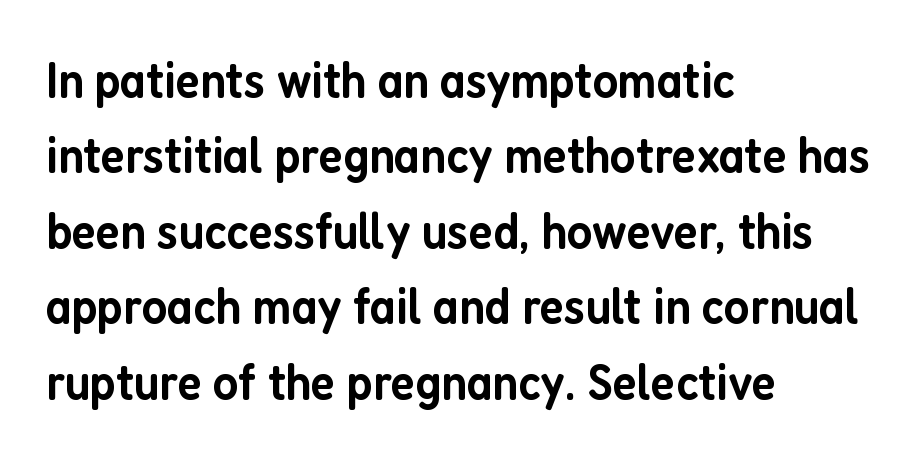
Q: Is the text bold? A: Semi-bold.
Q: Is the text italic (slanted)? A: No, it is upright.
Q: Is the typeface a serif or a sans-serif typeface? A: Sans-serif.
Q: Is the text underlined? A: No.
Q: How is the paragraph aligned? A: Left-aligned.
Q: Is the spacing between letters normal or unusually wide? A: Normal.
Q: Is the spacing between lines tight, normal or loose? A: Normal.
Q: Width (condensed, normal, or wide)? A: Condensed.
Q: Stroke contrast? A: Low.
Q: x-height? A: Medium.
Q: Monospaced? A: No.
